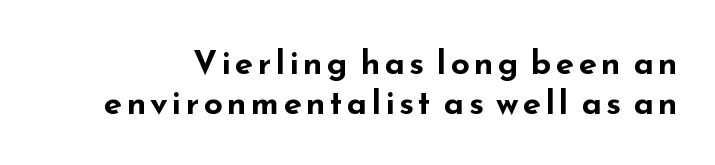
Q: Is the text bold? A: Yes.
Q: Is the text italic (slanted)? A: No, it is upright.
Q: Is the typeface a serif or a sans-serif typeface? A: Sans-serif.
Q: Is the text underlined? A: No.
Q: Width (condensed, normal, or wide)? A: Wide.
Q: Stroke contrast? A: Low.
Q: x-height? A: Small.
Q: Monospaced? A: No.
